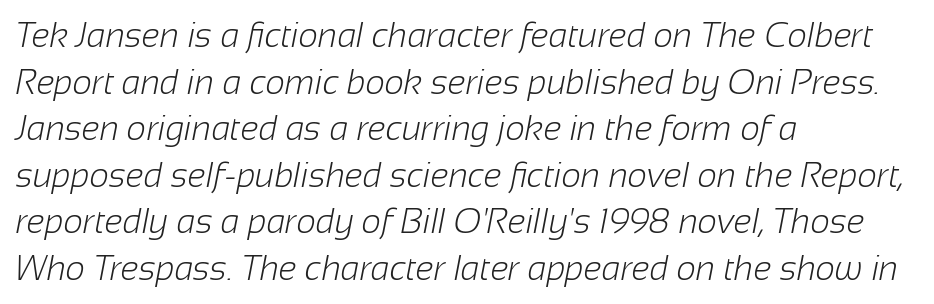
The image shows 34 px light sans-serif type; set left-aligned, normal line spacing (1.37x), normal letter spacing, not underlined; low stroke contrast and a medium x-height.
